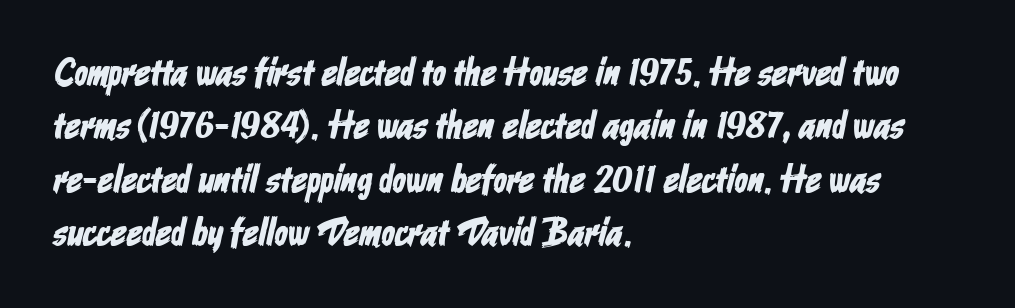
Q: Is the typeface a serif or a sans-serif typeface? A: Sans-serif.
Q: Is the text underlined? A: No.
Q: How is the paragraph aligned? A: Left-aligned.
Q: Is the spacing between letters normal or unusually wide? A: Normal.
Q: Is the spacing between lines tight, normal or loose? A: Normal.
Q: Width (condensed, normal, or wide)? A: Condensed.
Q: Stroke contrast? A: Low.
Q: x-height? A: Medium.
Q: Monospaced? A: No.
